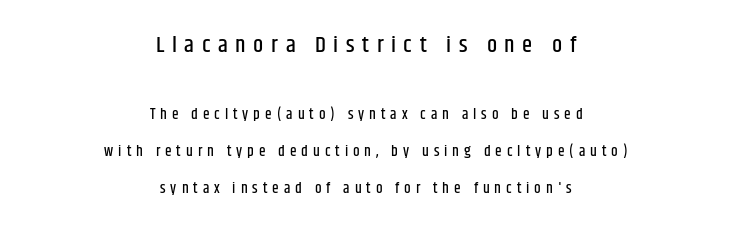
Words float on clear page, feet unadorned. These lines stand farther apart than default settings would place them. The letters are spread apart with noticeably loose tracking. Teacher's note: observe the equal gaps on both sides — that is centered alignment. The font's upright variant was chosen for this text.
